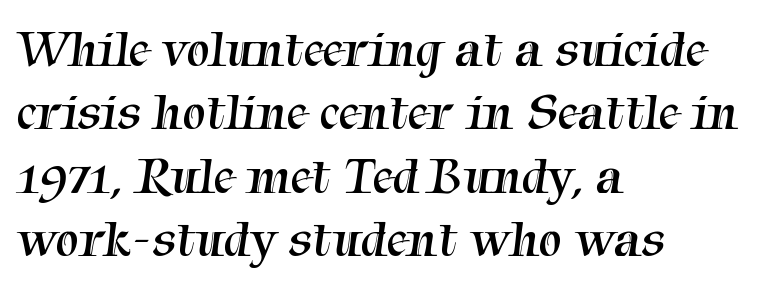
{"serif": "yes", "bold": "no", "weight": "regular", "width": "normal", "stroke_contrast": "medium", "x_height": "medium", "monospaced": "no", "underline": "no", "align": "left", "line_spacing_ratio": 1.22, "letter_spacing": "normal", "letter_spacing_em": 0.0, "glyph_px": 52}
